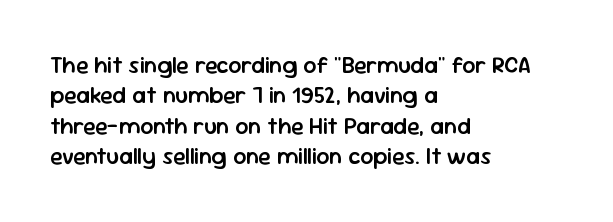
The space between consecutive lines is moderate. Each glyph is drawn with semibold strokes, heavier than normal yet not fully bold. Casual observation: everything's shoved over to the left. Letters rest on an invisible, unmarked baseline. It's the straight-up-and-down kind of type. Standard letterfit; no display-style spreading of the glyphs.
